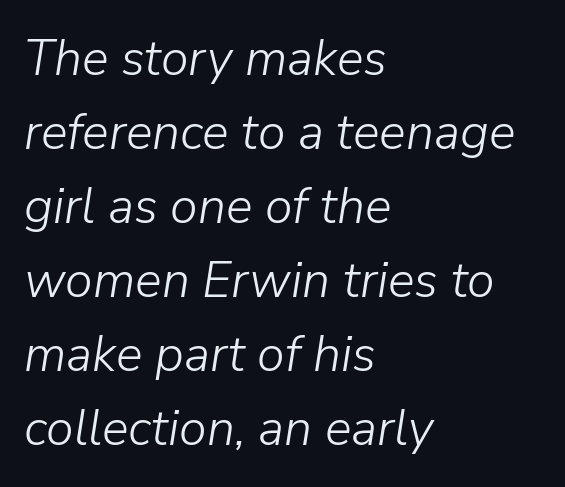
{"italic": "yes", "lean": "right", "slant_degrees": 9, "bold": "no", "weight": "light", "width": "normal", "stroke_contrast": "low", "x_height": "medium", "monospaced": "no", "underline": "no", "align": "left", "line_spacing": "normal", "line_spacing_ratio": 1.48, "letter_spacing": "normal", "letter_spacing_em": 0.0, "glyph_px": 50}
